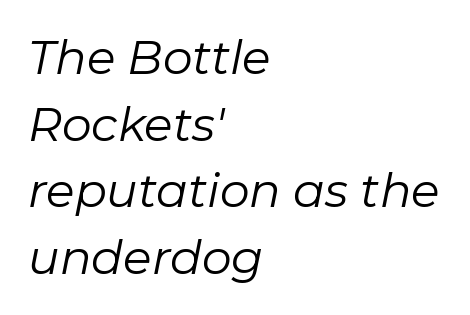
The whole block is typeset with a tilt. Letters have the restrained weight of plain body copy at most. The paragraph has a hard left edge and a soft right edge. A bare baseline throughout the passage. Letter spacing: default. You could not count columns in this text — the font is proportionally spaced.
